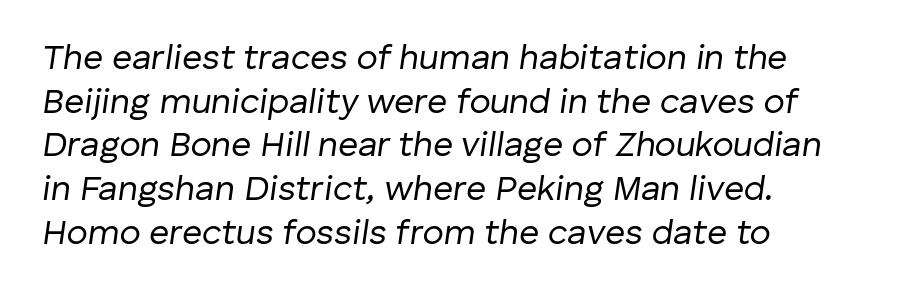
Heft: none added — not bold. Leading matches the norm, producing a regular column. It's the slanting kind of type. The glyphs are unaccompanied by any horizontal stroke below them.
